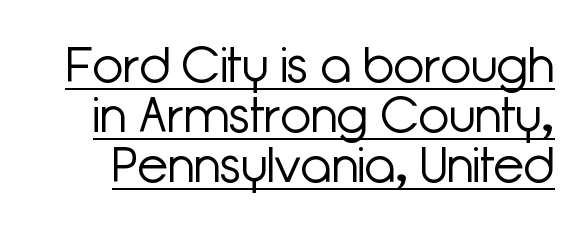
Nothing unusual about the tracking: characters are spaced as the font intends. Leading: reduced. Posture: upright roman. Weight: in the light-to-regular range.
